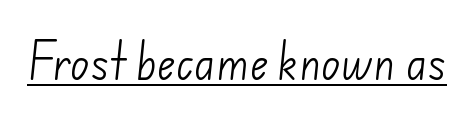
Q: Is the text bold? A: No.
Q: Is the typeface a serif or a sans-serif typeface? A: Sans-serif.
Q: Is the text underlined? A: Yes.
Q: Is the spacing between letters normal or unusually wide? A: Normal.
Q: Width (condensed, normal, or wide)? A: Normal.
Q: Stroke contrast? A: Low.
Q: x-height? A: Small.
Q: Monospaced? A: No.
